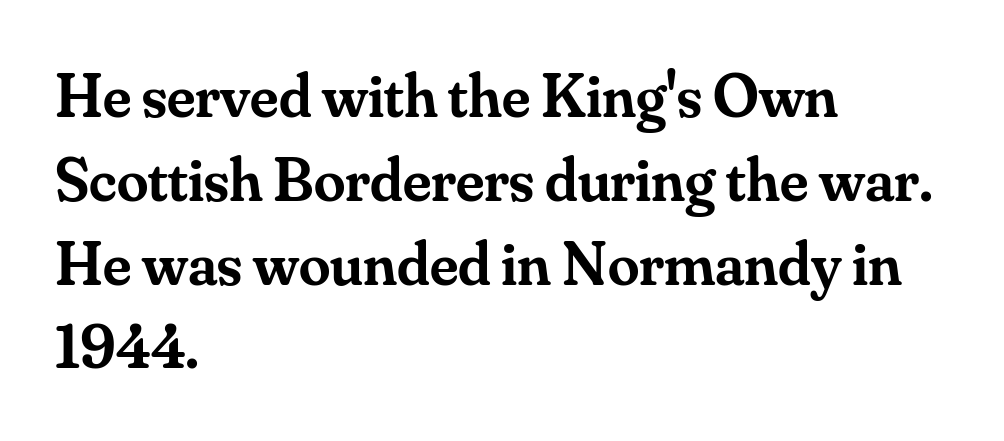
{"serif": "yes", "italic": "no", "bold": "semi", "weight": "semibold", "width": "normal", "stroke_contrast": "medium", "x_height": "small", "monospaced": "no", "underline": "no", "align": "left", "line_spacing": "normal", "line_spacing_ratio": 1.33, "letter_spacing": "normal", "letter_spacing_em": 0.0, "glyph_px": 63}
